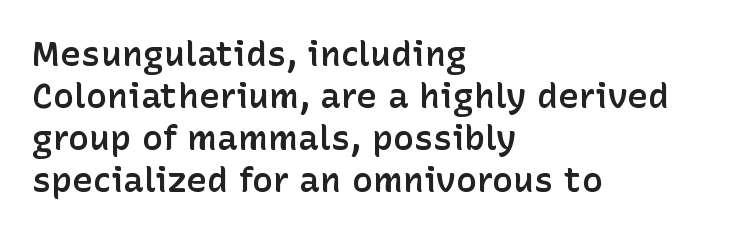
Glyph-to-glyph distance matches everyday printed text. What kind of face is this? One without serifs — a sans. The string is rendered with underlining switched off. Varying glyph widths throughout — classic text-font behaviour.
